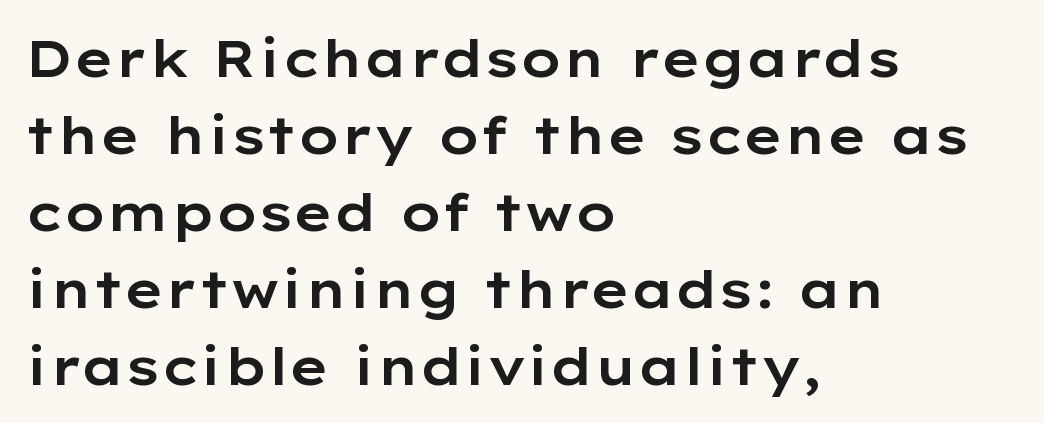
This sample has the flowing, uneven cadence of proportional lettering. The font's upright variant was chosen for this text. The specimen omits any rule beneath the text block's lines. Students, observe: this is what conventionally led text looks like.
